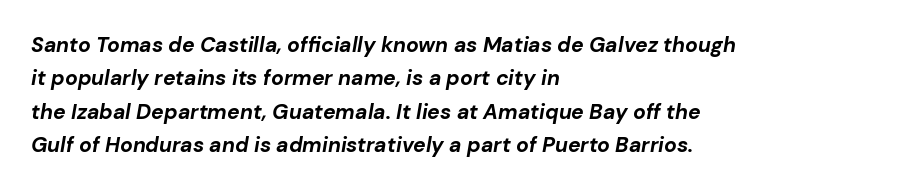
The image shows 21 px bold type, italic (leaning right); set left-aligned, normal line spacing (1.59x), normal letter spacing, not underlined.
